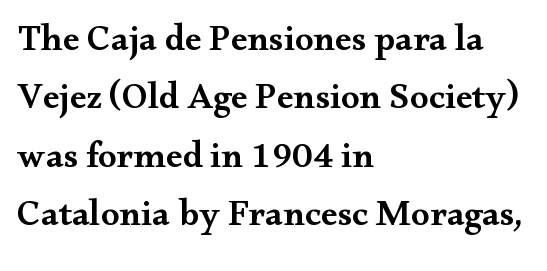
The image shows 37 px semibold, wide serif type, upright; set left-aligned, normal line spacing (1.58x), normal letter spacing, not underlined; medium stroke contrast and a small x-height.
